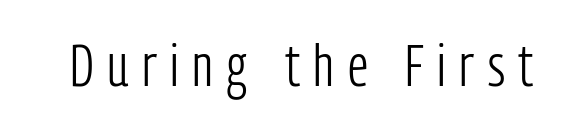
The image shows 59 px light, condensed sans-serif type, upright; set unusually wide letter spacing (+0.23 em), not underlined; low stroke contrast and a medium x-height.
